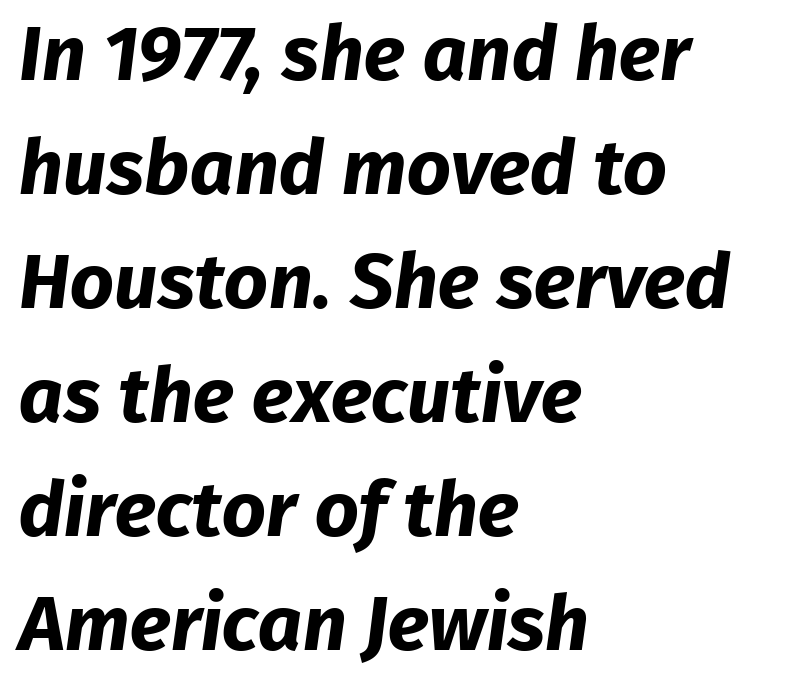
Q: Is the text bold? A: Yes.
Q: Is the typeface a serif or a sans-serif typeface? A: Sans-serif.
Q: Is the text underlined? A: No.
Q: How is the paragraph aligned? A: Left-aligned.
Q: Is the spacing between letters normal or unusually wide? A: Normal.
Q: Is the spacing between lines tight, normal or loose? A: Normal.
Q: Width (condensed, normal, or wide)? A: Normal.
Q: Stroke contrast? A: Low.
Q: x-height? A: Medium.
Q: Monospaced? A: No.
